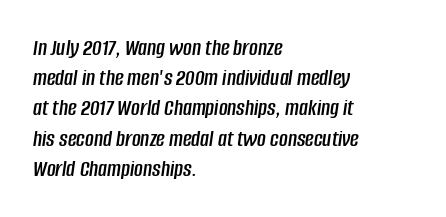
The image shows 24 px text type, italic (leaning right); set left-aligned, normal line spacing (1.26x), normal letter spacing, not underlined.
